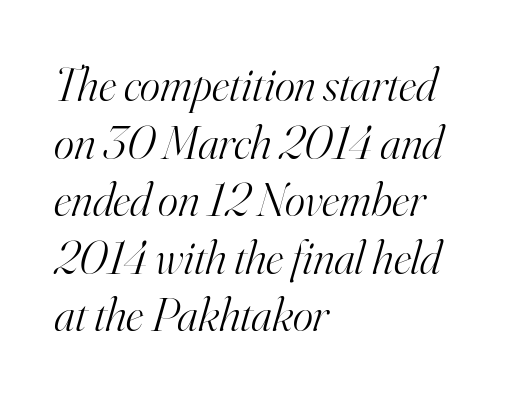
{"serif": "yes", "italic": "yes", "lean": "right", "slant_degrees": 16, "bold": "no", "weight": "light", "width": "normal", "stroke_contrast": "high", "x_height": "small", "monospaced": "no", "underline": "no", "align": "left", "line_spacing_ratio": 1.2, "letter_spacing": "normal", "letter_spacing_em": 0.0, "glyph_px": 48}
